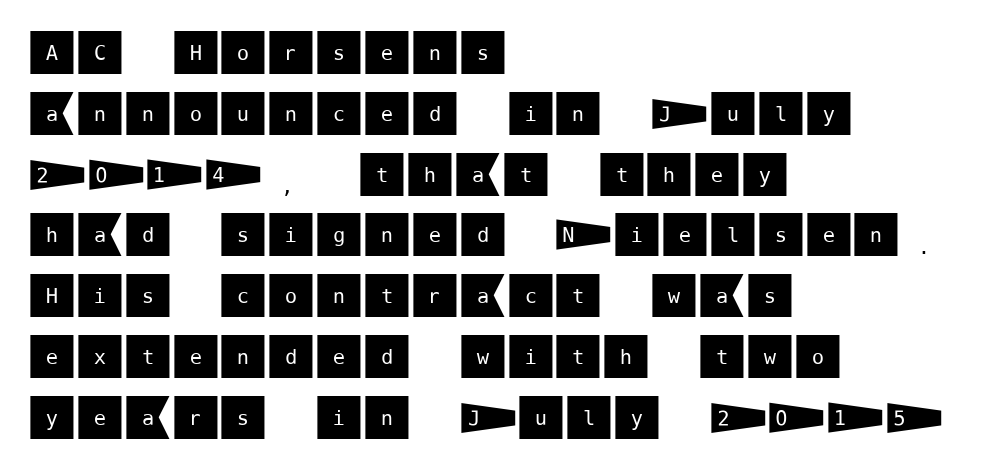
Q: Is the text italic (slanted)? A: No, it is upright.
Q: Is the typeface a serif or a sans-serif typeface? A: Sans-serif.
Q: Is the text underlined? A: No.
Q: How is the paragraph aligned? A: Left-aligned.
Q: Is the spacing between letters normal or unusually wide? A: Normal.
Q: Width (condensed, normal, or wide)? A: Normal.
Q: Stroke contrast? A: Medium.
Q: x-height? A: Large.
